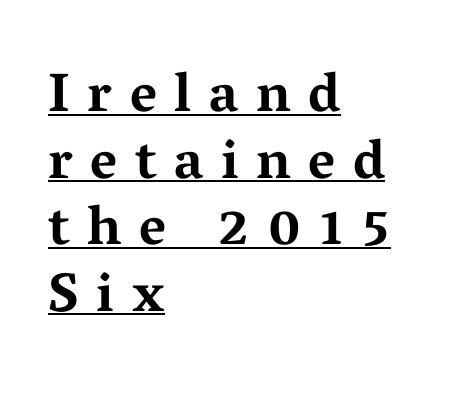
The image shows 55 px bold, wide serif type, upright; set left-aligned, line spacing 1.21x, unusually wide letter spacing (+0.32 em), underlined; medium stroke contrast and a medium x-height.
